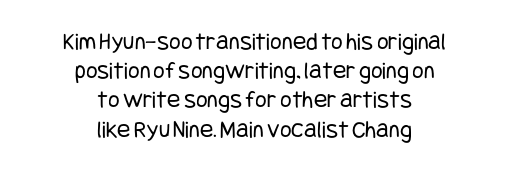
The passage shown is not underscored anywhere. The lettering holds an erect, upright posture throughout. Counters stay open thanks to moderate or lighter strokes. In CSS terms this would be text-align: center. Glyph-to-glyph distance matches everyday printed text.
